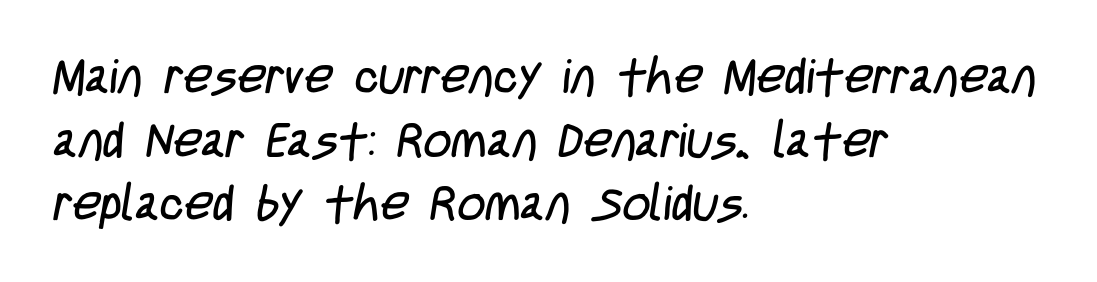
Q: Is the text bold? A: No.
Q: Is the typeface a serif or a sans-serif typeface? A: Sans-serif.
Q: Is the text underlined? A: No.
Q: How is the paragraph aligned? A: Left-aligned.
Q: Is the spacing between letters normal or unusually wide? A: Normal.
Q: Is the spacing between lines tight, normal or loose? A: Normal.
Q: Width (condensed, normal, or wide)? A: Condensed.
Q: Stroke contrast? A: Low.
Q: x-height? A: Large.
Q: Monospaced? A: No.
